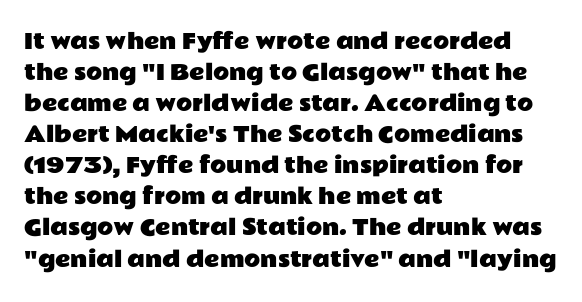
{"italic": "no", "underline": "no", "align": "left", "line_spacing": "normal", "line_spacing_ratio": 1.48, "letter_spacing": "normal", "letter_spacing_em": 0.0, "glyph_px": 21}
